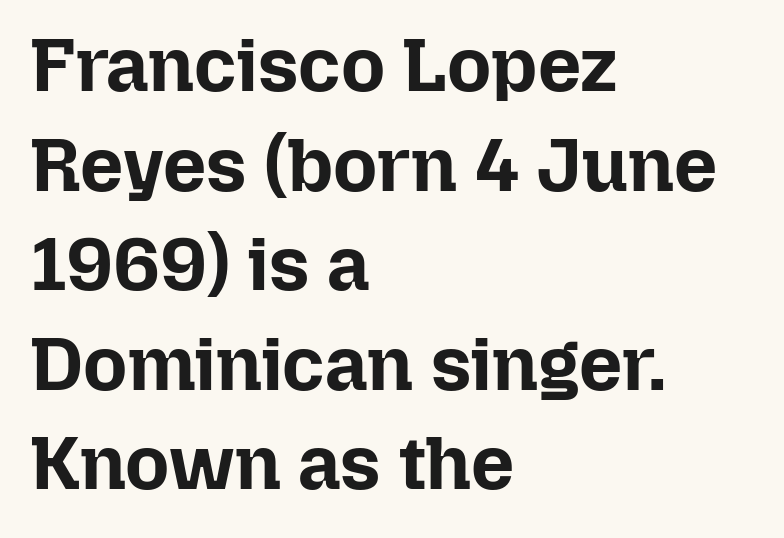
Regarding leading, the lines here are spaced in the standard way. A dark, heavy texture on the line: the type is bold. Clear beneath every line of the passage. Quick note: not italic, upright.
